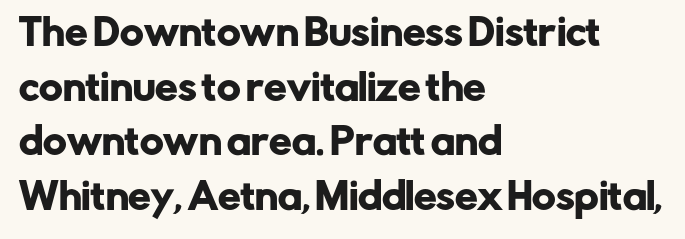
{"serif": "no", "italic": "no", "width": "normal", "stroke_contrast": "low", "x_height": "medium", "monospaced": "no", "underline": "no", "align": "left", "line_spacing": "normal", "line_spacing_ratio": 1.52, "letter_spacing": "normal", "letter_spacing_em": 0.0, "glyph_px": 36}
